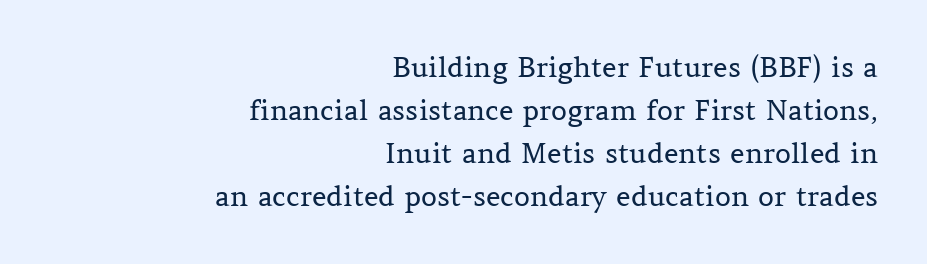
Q: Is the text bold? A: No.
Q: Is the text italic (slanted)? A: No, it is upright.
Q: Is the typeface a serif or a sans-serif typeface? A: Serif.
Q: Is the text underlined? A: No.
Q: How is the paragraph aligned? A: Right-aligned.
Q: Is the spacing between letters normal or unusually wide? A: Normal.
Q: Is the spacing between lines tight, normal or loose? A: Normal.
Q: Width (condensed, normal, or wide)? A: Normal.
Q: Stroke contrast? A: Medium.
Q: x-height? A: Medium.
Q: Monospaced? A: No.
